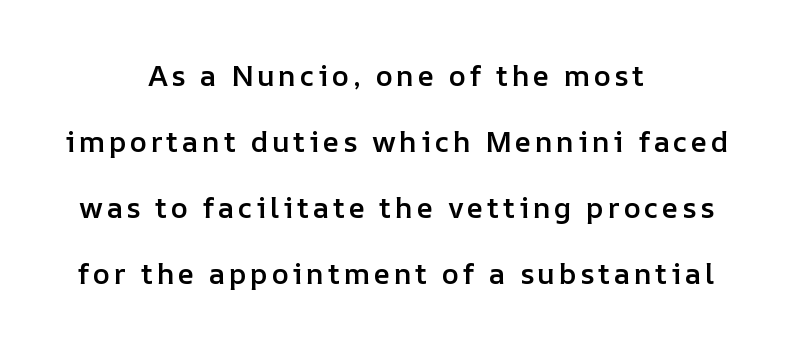
{"italic": "no", "bold": "semi", "weight": "semibold", "width": "normal", "stroke_contrast": "low", "x_height": "medium", "monospaced": "no", "underline": "no", "align": "center", "line_spacing": "loose", "line_spacing_ratio": 2.28, "glyph_px": 29}
